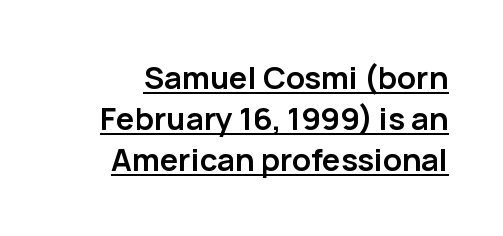
The image shows 31 px semibold sans-serif type, upright; set normal line spacing (1.32x), normal letter spacing, underlined; low stroke contrast and a medium x-height.
